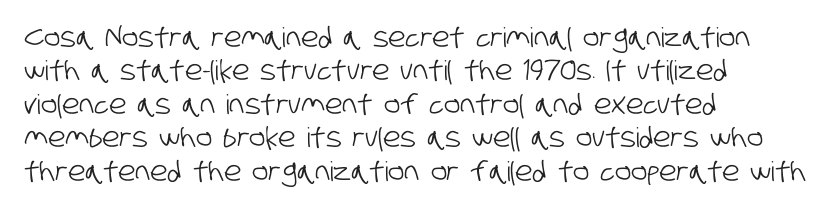
{"underline": "no", "align": "left", "line_spacing_ratio": 1.24, "letter_spacing": "normal", "letter_spacing_em": 0.0, "glyph_px": 27}
